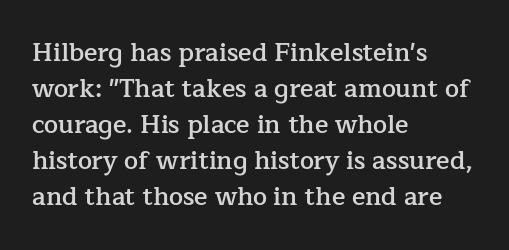
No italicization has been applied; the sample stays upright. How heavy is the stroke? Medium-heavy — a semibold, shy of bold. Default kerning and tracking; the words read as compact shapes. In CSS terms this would be text-align: left. Line spacing here is normal. The specimen omits any rule beneath the text block's lines.
